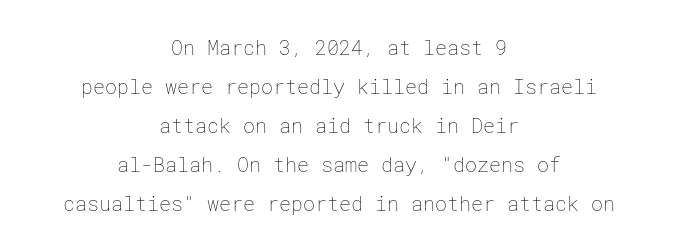
{"italic": "no", "bold": "no", "underline": "no", "align": "center", "line_spacing": "loose", "line_spacing_ratio": 1.95, "letter_spacing": "normal", "letter_spacing_em": 0.0, "glyph_px": 20}
